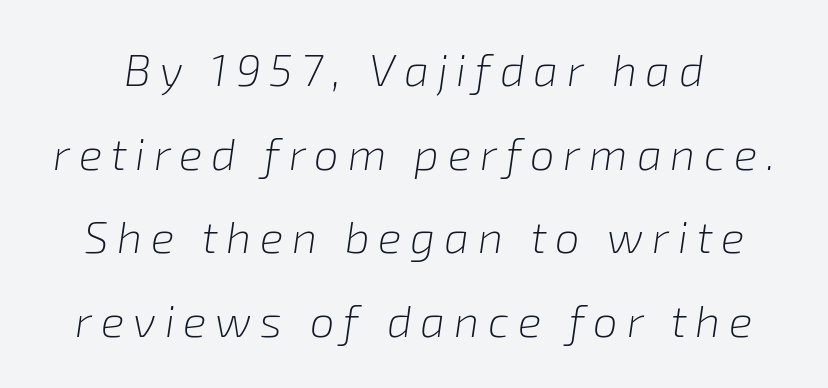
The strokes carry an ordinary text weight at most. How would I describe the line gaps? Wide and relaxed. Is this a fixed-width face? No — the glyphs have proportional, varying widths. The line texture is sparse and dotted thanks to wide tracking. The baseline area is clear. In terms of posture, this sample is oblique.
